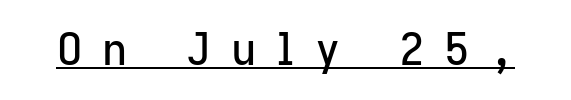
The image shows 44 px sans-serif type, upright; set unusually wide letter spacing (+0.45 em), underlined; low stroke contrast and a medium x-height.
